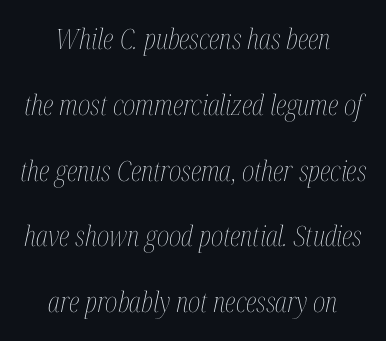
Compared with typical paragraphs, the rows here are farther apart. Casual observation: everything's sitting right in the middle. The typeface has the unassuming heft of standard copy or less. There's an unmistakable incline to the writing here. Nobody touched the tracking dial on this one.
